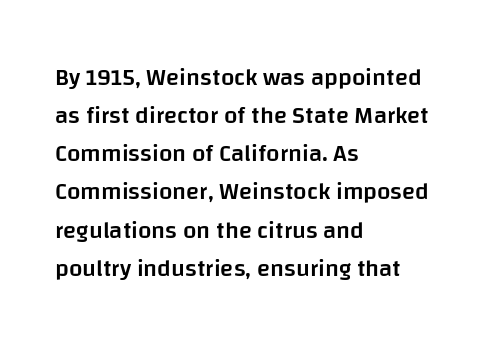
{"italic": "no", "bold": "semi", "underline": "no", "align": "left", "line_spacing": "normal", "line_spacing_ratio": 1.59, "letter_spacing": "normal", "letter_spacing_em": 0.0, "glyph_px": 24}
